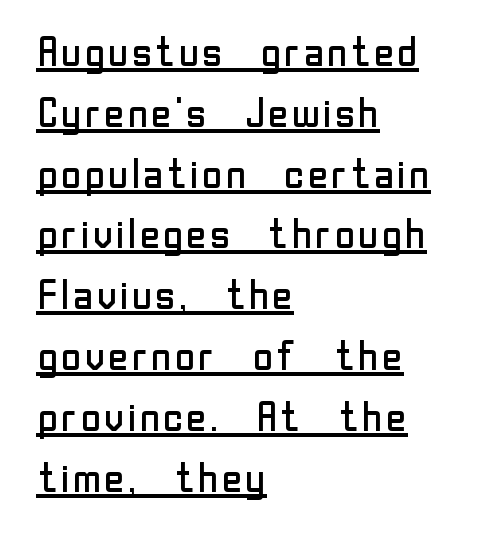
The image shows 40 px regular-weight sans-serif type, upright; set left-aligned, normal line spacing (1.52x), normal letter spacing, underlined; low stroke contrast and a medium x-height.
